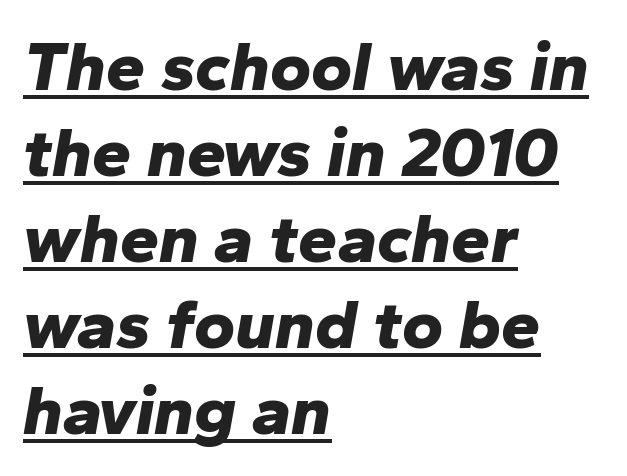
{"italic": "yes", "lean": "right", "slant_degrees": 10, "bold": "yes", "weight": "bold", "width": "normal", "stroke_contrast": "low", "x_height": "medium", "monospaced": "no", "underline": "yes", "align": "left", "line_spacing_ratio": 1.23, "letter_spacing": "normal", "letter_spacing_em": 0.0, "glyph_px": 70}
